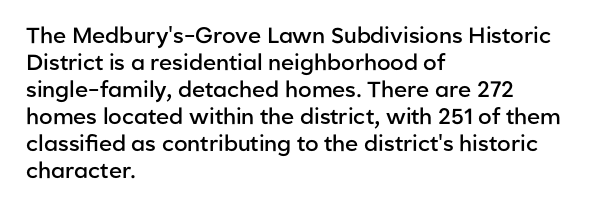
The gap between lines stays unmarked. Casual observation: everything's shoved over to the left. The glyphs have the mass of a demibold cut, below bold. The lettering stays uniformly vertical, giving the passage a roman look. Honestly, the letter spacing is just normal — you wouldn't notice it.
